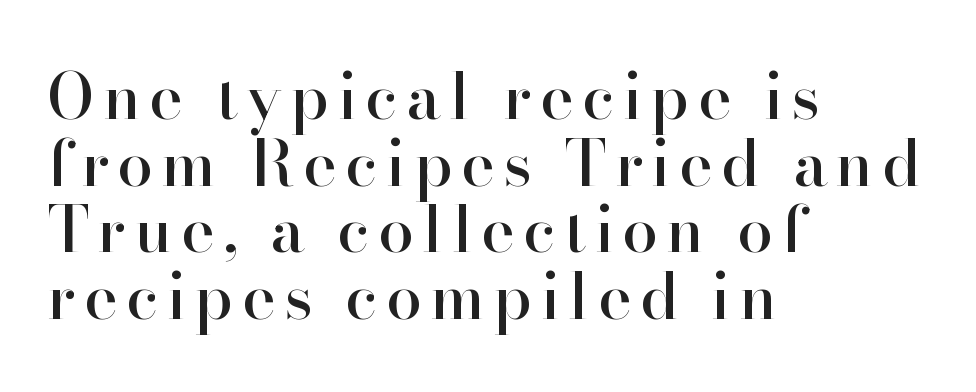
{"serif": "yes", "italic": "no", "width": "normal", "stroke_contrast": "high", "x_height": "small", "monospaced": "no", "underline": "no", "align": "left", "line_spacing": "tight", "line_spacing_ratio": 1.04, "glyph_px": 64}
